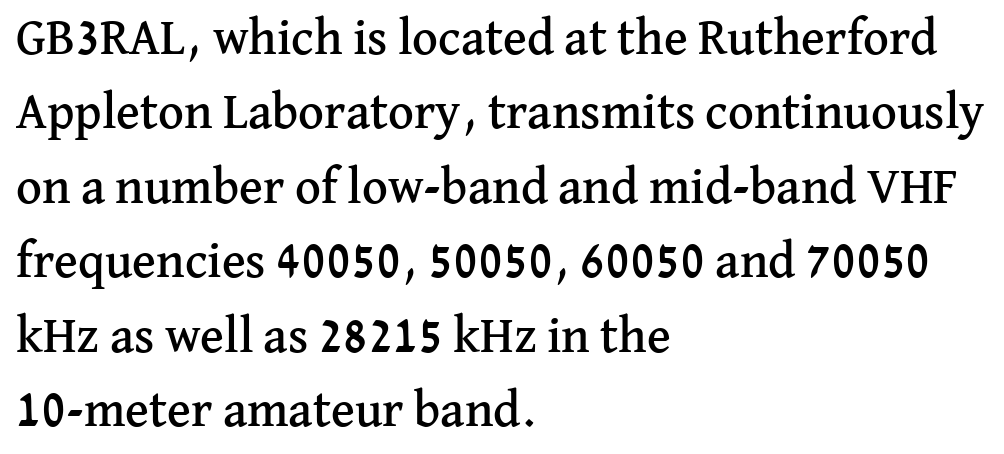
{"serif": "yes", "italic": "no", "width": "normal", "stroke_contrast": "medium", "x_height": "medium", "monospaced": "no", "underline": "no", "align": "left", "line_spacing": "normal", "line_spacing_ratio": 1.49, "letter_spacing": "normal", "letter_spacing_em": 0.0, "glyph_px": 50}
